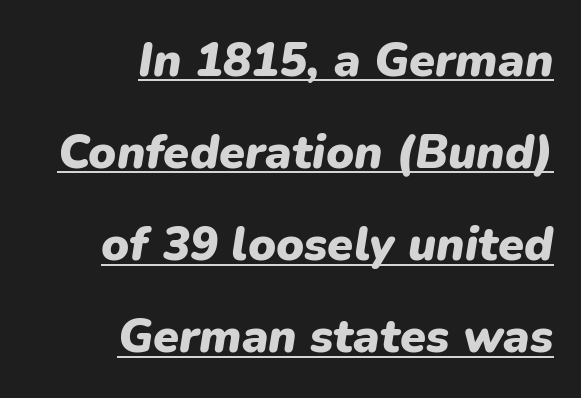
Leftover space on each line is placed entirely before the opening word. Compared with undecorated copy, this sample adds a rule below the words. These words are printed bold, with thick strokes throughout. This block would shrink considerably if given ordinary leading; it's expanded now. The letters sit at their default tracking, neither squeezed nor spread. The text carries the slant typical of an italic or oblique font.
